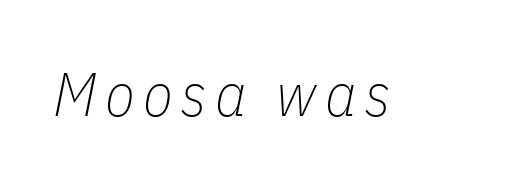
{"italic": "yes", "lean": "right", "slant_degrees": 11, "bold": "no", "weight": "thin", "width": "condensed", "stroke_contrast": "low", "x_height": "medium", "monospaced": "no", "underline": "no", "glyph_px": 61}
